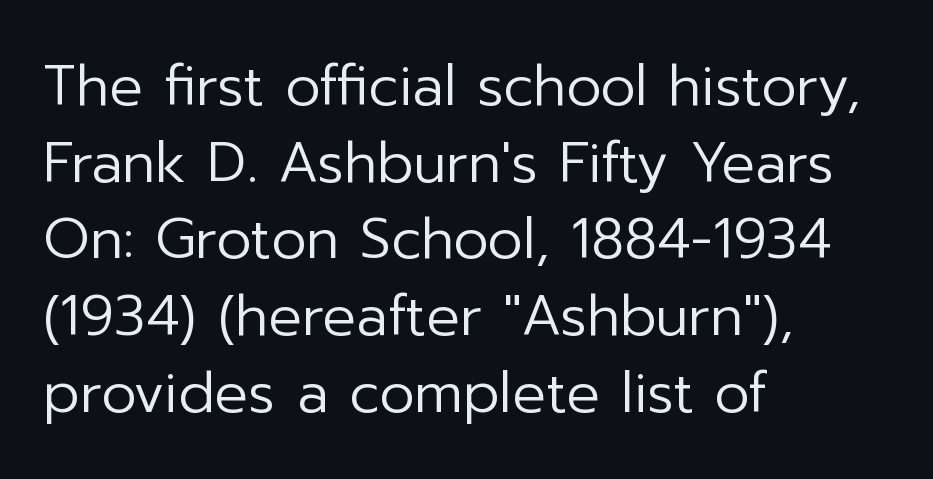
Q: Is the text bold? A: No.
Q: Is the text italic (slanted)? A: No, it is upright.
Q: Is the typeface a serif or a sans-serif typeface? A: Sans-serif.
Q: Is the text underlined? A: No.
Q: How is the paragraph aligned? A: Left-aligned.
Q: Is the spacing between letters normal or unusually wide? A: Normal.
Q: Is the spacing between lines tight, normal or loose? A: Normal.
Q: Width (condensed, normal, or wide)? A: Normal.
Q: Stroke contrast? A: Low.
Q: x-height? A: Medium.
Q: Monospaced? A: No.
